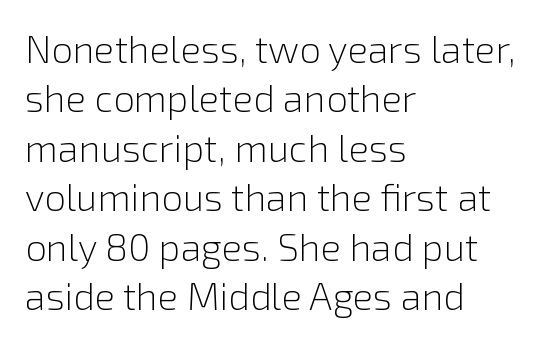
{"serif": "no", "italic": "no", "bold": "no", "weight": "light", "width": "normal", "x_height": "medium", "monospaced": "no", "underline": "no", "align": "left", "line_spacing": "normal", "line_spacing_ratio": 1.3, "letter_spacing": "normal", "letter_spacing_em": 0.0, "glyph_px": 38}
